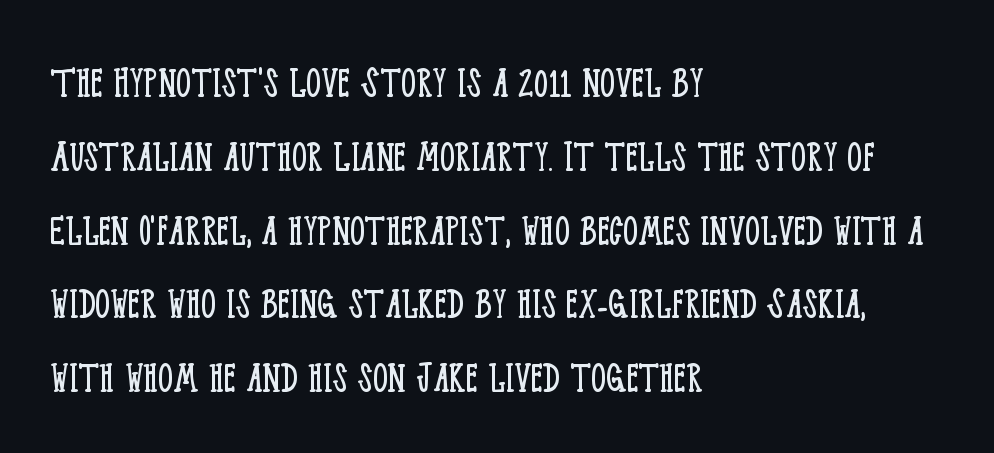
The image shows 47 px light, condensed serif type, upright; set left-aligned, normal line spacing (1.57x), normal letter spacing, not underlined; low stroke contrast and a large x-height.
